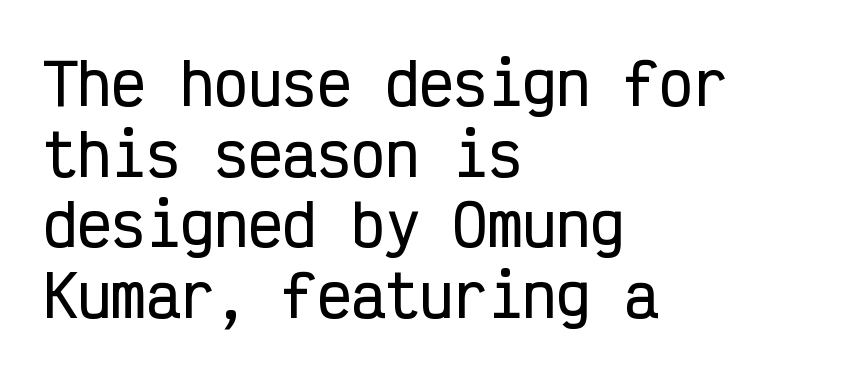
The image shows 57 px condensed sans-serif type, upright, monospaced; set left-aligned, line spacing 1.24x, normal letter spacing, not underlined; low stroke contrast and a medium x-height.
